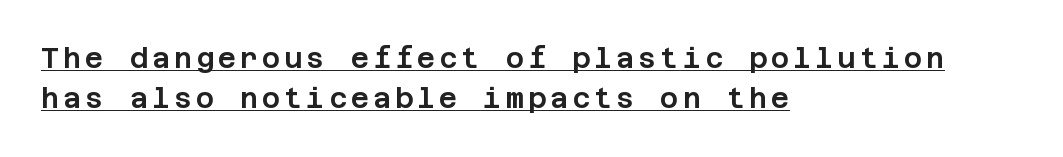
Leading: standard. The specimen includes a rule beneath the text block's lines. Does the copy run flush right? No — it runs flush left. Regarding serifs, this sample does without them. This is roman type, the default non-slanted kind.
